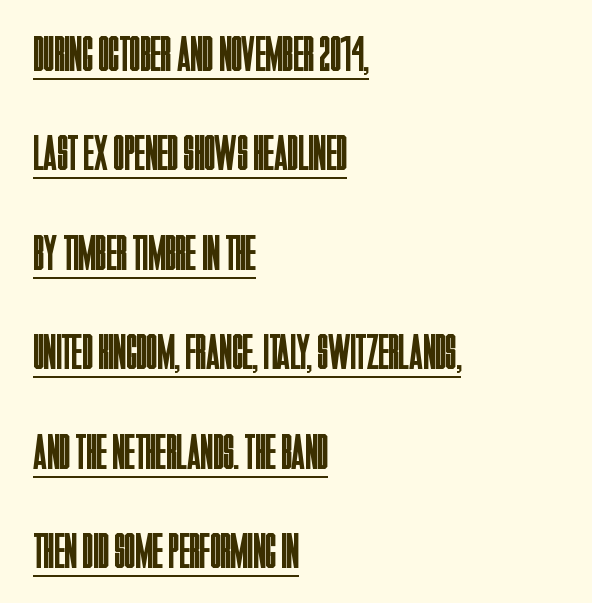
Letter spacing: default. The vertical gap from one line to the next is large. The letters look calm and open, with moderate or lighter stems. The lettering stays uniformly vertical, giving the passage a roman look. Character widths vary here, with narrow letters taking less room than wide ones.
